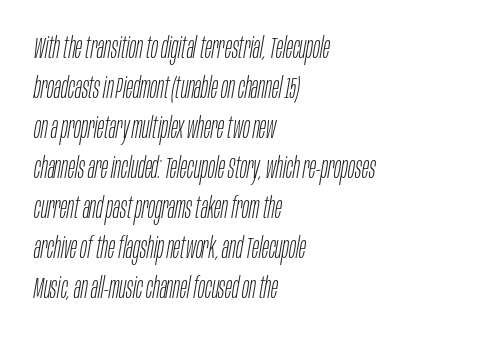
Summary of vertical rhythm: regular, with standard interline spacing. Underlining? Definitely not there. The weight tops out at a normal text grade. Style check: oblique. The rendering keeps characters at their native spacing. Line starts are locked; line ends wander.
